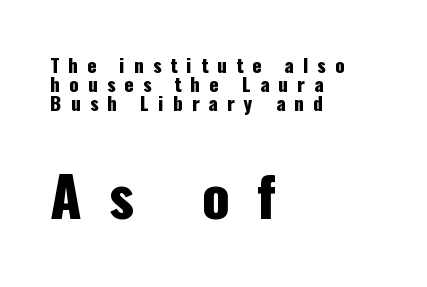
The image shows 56 px condensed sans-serif type, upright; set left-aligned, tight line spacing (1.01x), unusually wide letter spacing (+0.48 em), not underlined; the second (bottom) block is 2.95x larger; low stroke contrast and a medium x-height.
